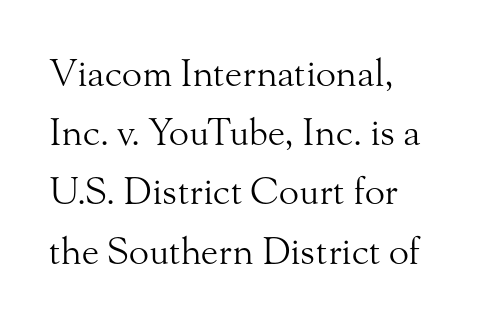
A normal amount of white space separates one row of letters from the next. The gap between lines stays unmarked. The letters look calm and open, with moderate or lighter stems. Think of a printed novel: that variable character pitch is what you see here. The letters sit at their default tracking, neither squeezed nor spread. Does the lettering tilt? It doesn't — this is upright.
